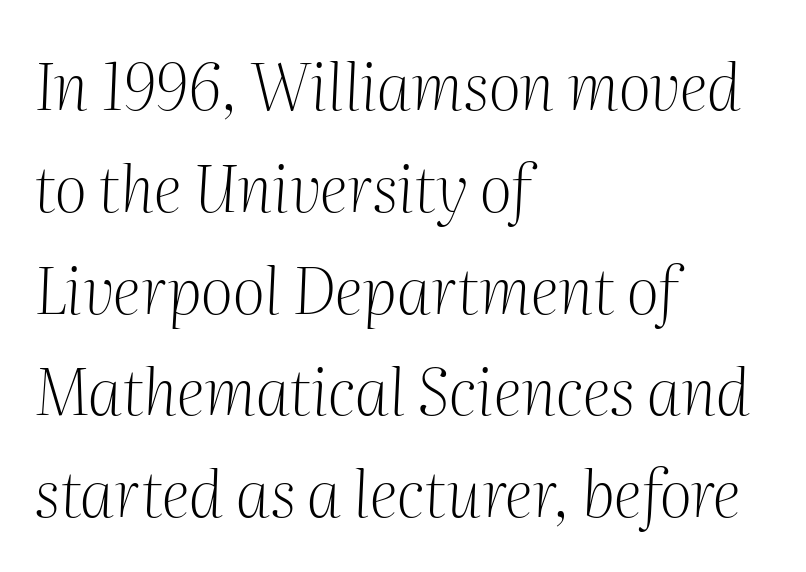
Q: Is the text bold? A: No.
Q: Is the text italic (slanted)? A: Yes, it leans right by about 2 degrees.
Q: Is the typeface a serif or a sans-serif typeface? A: Serif.
Q: Is the text underlined? A: No.
Q: How is the paragraph aligned? A: Left-aligned.
Q: Is the spacing between letters normal or unusually wide? A: Normal.
Q: Is the spacing between lines tight, normal or loose? A: Normal.
Q: Width (condensed, normal, or wide)? A: Normal.
Q: Stroke contrast? A: Medium.
Q: x-height? A: Medium.
Q: Monospaced? A: No.
